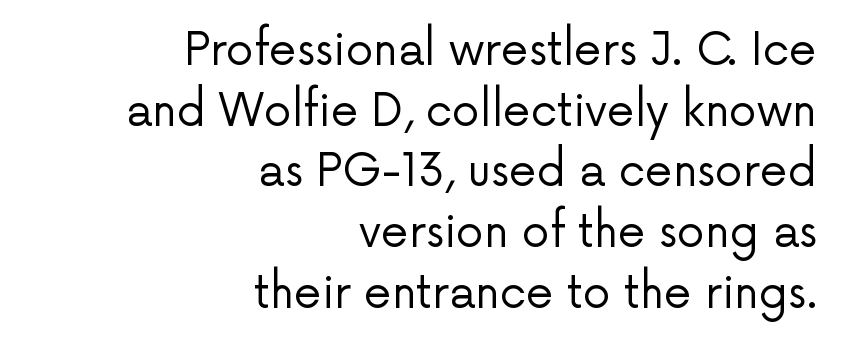
Q: Is the text bold? A: No.
Q: Is the text italic (slanted)? A: No, it is upright.
Q: Is the typeface a serif or a sans-serif typeface? A: Sans-serif.
Q: Is the text underlined? A: No.
Q: How is the paragraph aligned? A: Right-aligned.
Q: Is the spacing between letters normal or unusually wide? A: Normal.
Q: Is the spacing between lines tight, normal or loose? A: Normal.
Q: Width (condensed, normal, or wide)? A: Normal.
Q: Stroke contrast? A: Low.
Q: x-height? A: Medium.
Q: Monospaced? A: No.
